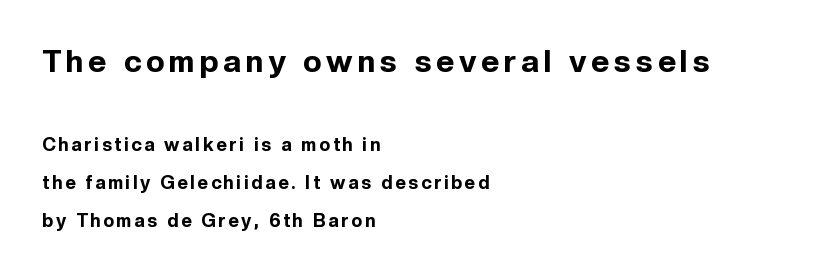
{"serif": "no", "italic": "no", "bold": "yes", "weight": "bold", "width": "normal", "x_height": "medium", "monospaced": "no", "underline": "no", "align": "left", "line_spacing": "loose", "line_spacing_ratio": 2.12, "larger_block": "first", "size_ratio": 1.72, "glyph_px": 31}
